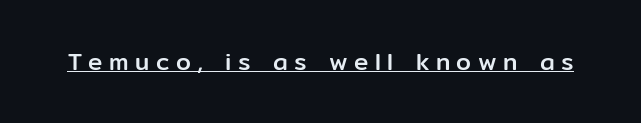
What decoration does the sample have? An underline. Designer's note — italics off, roman on. Tracking here is generous; glyphs stand well apart from one another.
